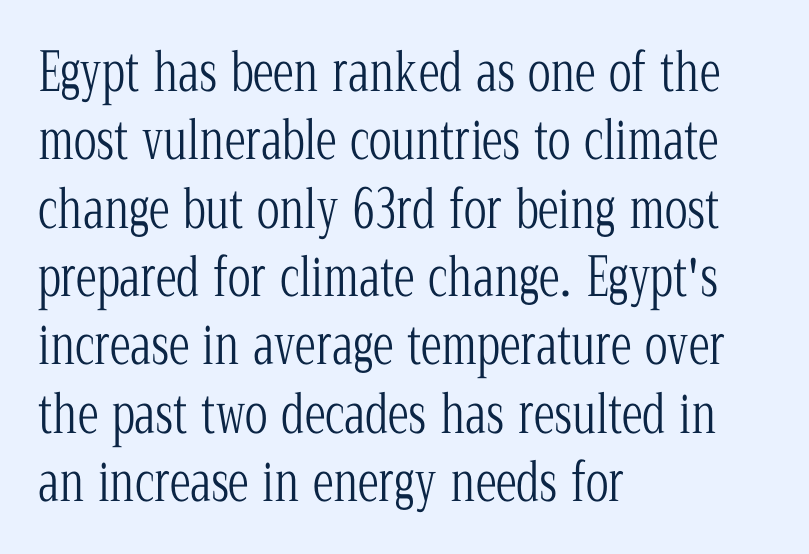
{"serif": "yes", "italic": "no", "bold": "no", "weight": "light", "width": "condensed", "stroke_contrast": "low", "x_height": "medium", "monospaced": "no", "underline": "no", "align": "left", "line_spacing": "normal", "line_spacing_ratio": 1.29, "letter_spacing": "normal", "letter_spacing_em": 0.0, "glyph_px": 53}
